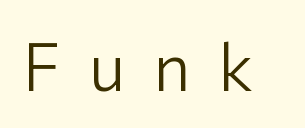
Q: Is the text bold? A: No.
Q: Is the text italic (slanted)? A: No, it is upright.
Q: Is the typeface a serif or a sans-serif typeface? A: Sans-serif.
Q: Is the text underlined? A: No.
Q: Is the spacing between letters normal or unusually wide? A: Unusually wide.
Q: Width (condensed, normal, or wide)? A: Normal.
Q: Stroke contrast? A: Low.
Q: x-height? A: Medium.
Q: Monospaced? A: No.
